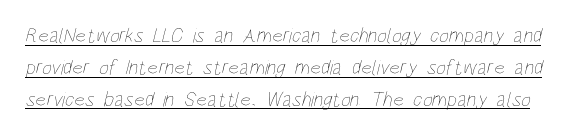
{"bold": "no", "underline": "yes", "line_spacing": "normal", "line_spacing_ratio": 1.52, "letter_spacing": "normal", "letter_spacing_em": 0.0, "glyph_px": 21}
